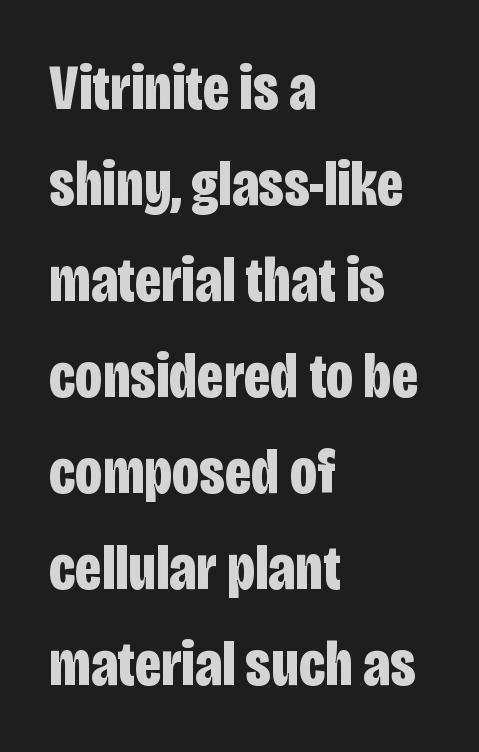
{"serif": "no", "italic": "no", "bold": "yes", "weight": "bold", "width": "condensed", "stroke_contrast": "low", "x_height": "large", "monospaced": "no", "underline": "no", "align": "left", "line_spacing": "normal", "line_spacing_ratio": 1.5, "letter_spacing": "normal", "letter_spacing_em": 0.0, "glyph_px": 64}
